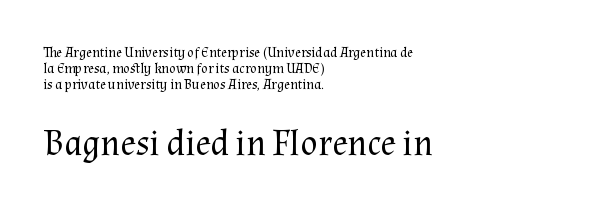
{"italic": "no", "bold": "no", "weight": "regular", "width": "normal", "stroke_contrast": "medium", "x_height": "medium", "monospaced": "no", "underline": "no", "align": "left", "line_spacing": "tight", "line_spacing_ratio": 1.15, "letter_spacing": "normal", "letter_spacing_em": 0.0, "larger_block": "second", "size_ratio": 2.57, "glyph_px": 36}
